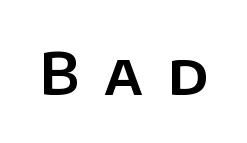
The image shows 58 px sans-serif type, upright; set unusually wide letter spacing (+0.42 em), not underlined; low stroke contrast and a large x-height.
